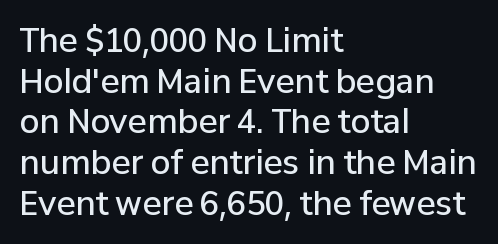
The letterforms sit shoulder to shoulder at normal distance. Every stem runs plumb, perpendicular to the baseline. Lines of text with bare space underneath. Vertical spacing — default.
